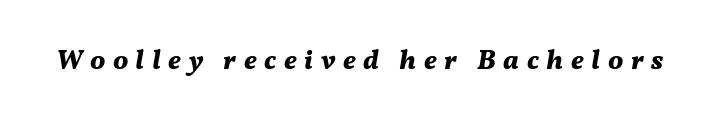
Q: Is the text bold? A: Yes.
Q: Is the text italic (slanted)? A: Yes, it leans right by about 11 degrees.
Q: Is the text underlined? A: No.
Q: Is the spacing between letters normal or unusually wide? A: Unusually wide.
